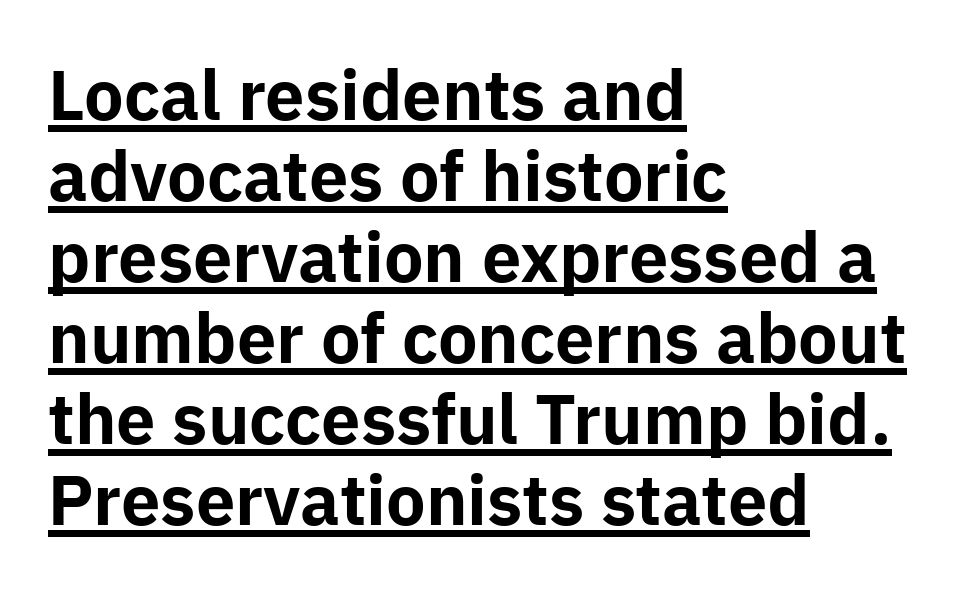
Q: Is the text bold? A: Yes.
Q: Is the text italic (slanted)? A: No, it is upright.
Q: Is the typeface a serif or a sans-serif typeface? A: Sans-serif.
Q: Is the text underlined? A: Yes.
Q: How is the paragraph aligned? A: Left-aligned.
Q: Is the spacing between letters normal or unusually wide? A: Normal.
Q: Width (condensed, normal, or wide)? A: Normal.
Q: Stroke contrast? A: Low.
Q: x-height? A: Medium.
Q: Monospaced? A: No.
